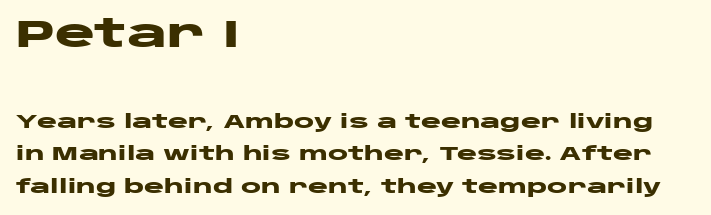
The image shows 38 px heavy, wide sans-serif type, upright; set left-aligned, line spacing 1.72x, normal letter spacing, not underlined; the first (top) block is 2.0x larger; low stroke contrast and a large x-height.
